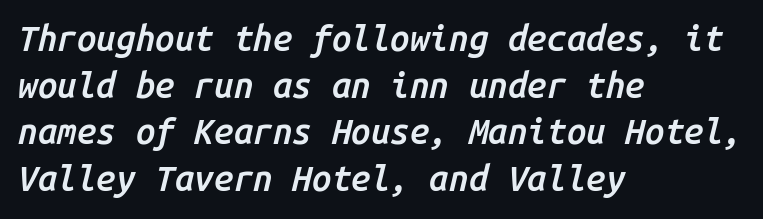
Q: Is the text bold? A: Semi-bold.
Q: Is the text italic (slanted)? A: Yes, it leans right by about 14 degrees.
Q: Is the text underlined? A: No.
Q: How is the paragraph aligned? A: Left-aligned.
Q: Is the spacing between letters normal or unusually wide? A: Normal.
Q: Is the spacing between lines tight, normal or loose? A: Normal.
Q: Width (condensed, normal, or wide)? A: Normal.
Q: Stroke contrast? A: Low.
Q: x-height? A: Medium.
Q: Monospaced? A: Yes.
